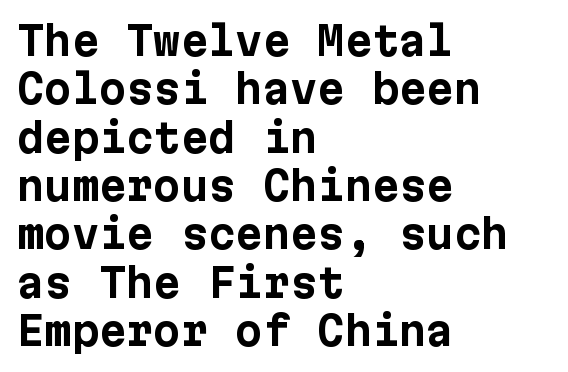
{"serif": "no", "italic": "no", "bold": "yes", "weight": "bold", "width": "normal", "stroke_contrast": "low", "x_height": "medium", "underline": "no", "align": "left", "line_spacing_ratio": 1.24, "letter_spacing": "normal", "letter_spacing_em": 0.0, "glyph_px": 39}
